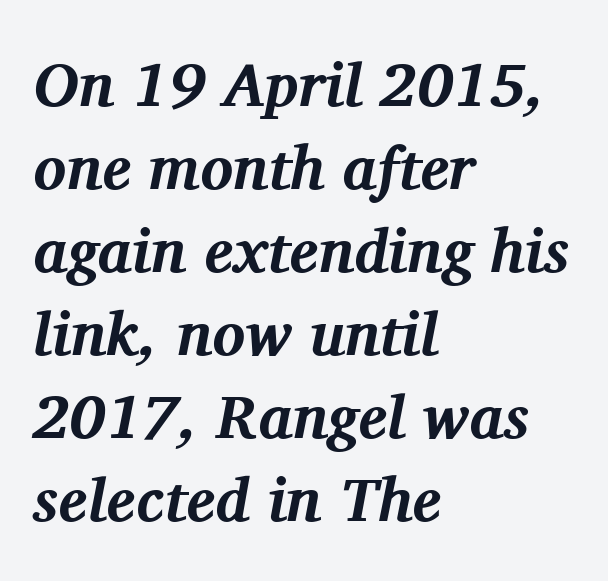
These lines sit exactly where default settings would place them. Is this a fixed-width face? No — the glyphs have proportional, varying widths. Slanted lettering throughout. Line beginnings align vertically; line endings do not.
